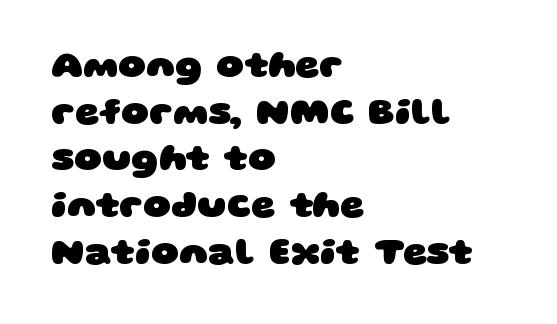
Note the varied advance widths — an 'i' is clearly narrower than an 'm'. The typesetting leans heavy: a genuine bold. Descenders are the only things crossing below the line. A sans-serif font was chosen for this passage. This rendering leaves character spacing at its baseline value. Alignment: flush left.
